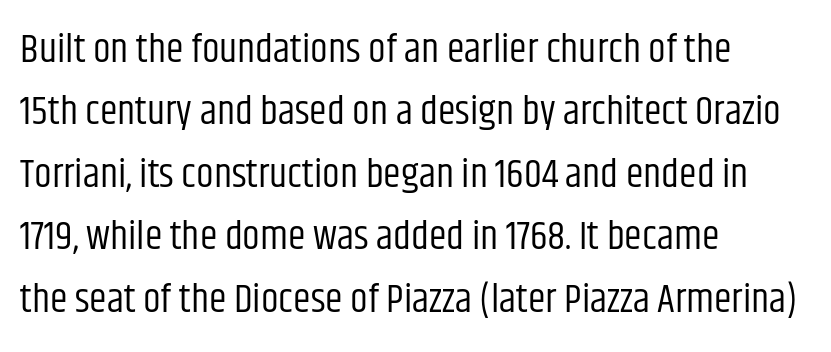
{"serif": "no", "italic": "no", "bold": "no", "weight": "regular", "width": "condensed", "stroke_contrast": "low", "x_height": "large", "monospaced": "no", "underline": "no", "align": "left", "line_spacing": "normal", "line_spacing_ratio": 1.56, "letter_spacing": "normal", "letter_spacing_em": 0.0, "glyph_px": 40}
